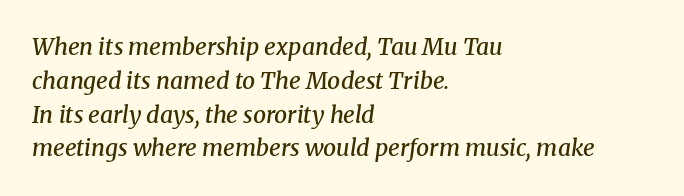
{"italic": "yes", "lean": "right", "slant_degrees": 8, "bold": "semi", "underline": "no", "align": "left", "line_spacing": "normal", "line_spacing_ratio": 1.47, "letter_spacing": "normal", "letter_spacing_em": 0.0, "glyph_px": 23}
